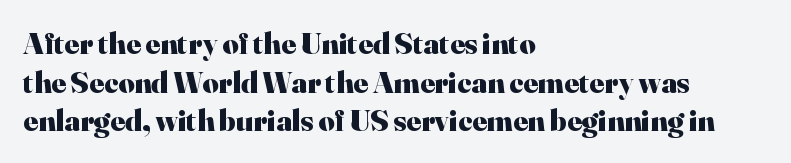
Q: Is the text bold? A: Yes.
Q: Is the text italic (slanted)? A: No, it is upright.
Q: Is the typeface a serif or a sans-serif typeface? A: Serif.
Q: Is the text underlined? A: No.
Q: How is the paragraph aligned? A: Left-aligned.
Q: Is the spacing between letters normal or unusually wide? A: Normal.
Q: Is the spacing between lines tight, normal or loose? A: Normal.
Q: Width (condensed, normal, or wide)? A: Normal.
Q: Stroke contrast? A: High.
Q: x-height? A: Small.
Q: Monospaced? A: No.
